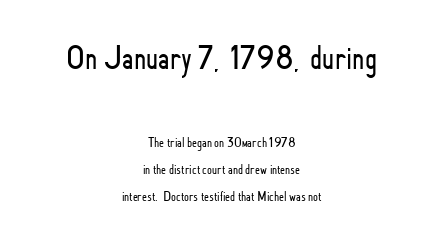
The image shows 34 px light, condensed sans-serif type, upright; set centered, loose line spacing (1.93x), normal letter spacing, not underlined; the first (top) block is 2.43x larger; low stroke contrast and a small x-height.
